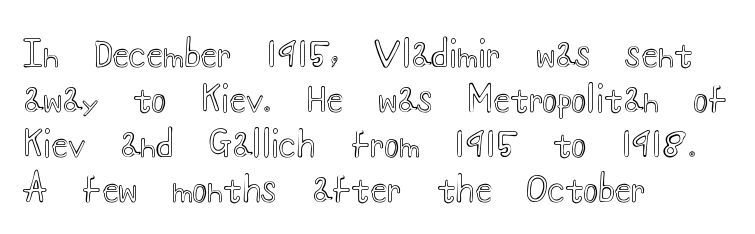
The image shows 35 px wide type, upright; set left-aligned, normal line spacing (1.29x), normal letter spacing, not underlined; a small x-height.
